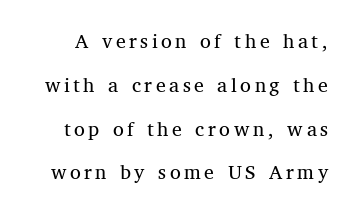
Q: Is the text bold? A: No.
Q: Is the text italic (slanted)? A: No, it is upright.
Q: Is the text underlined? A: No.
Q: Is the spacing between lines tight, normal or loose? A: Loose.
